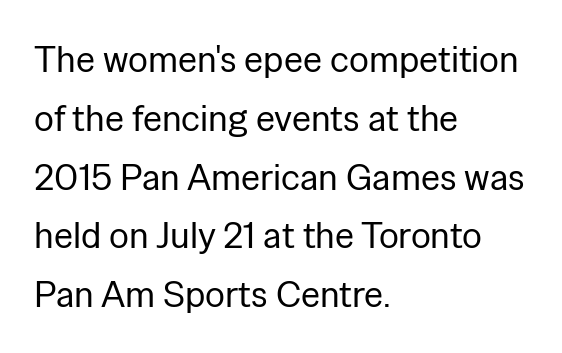
No chunkiness to these letters — they're not bold. Does the type have serifs? No, each stem ends abruptly. How would I describe the line gaps? Plain and ordinary. Teacher's note: observe the even left margin — that is flush-left alignment. The gap between lines stays unmarked.
